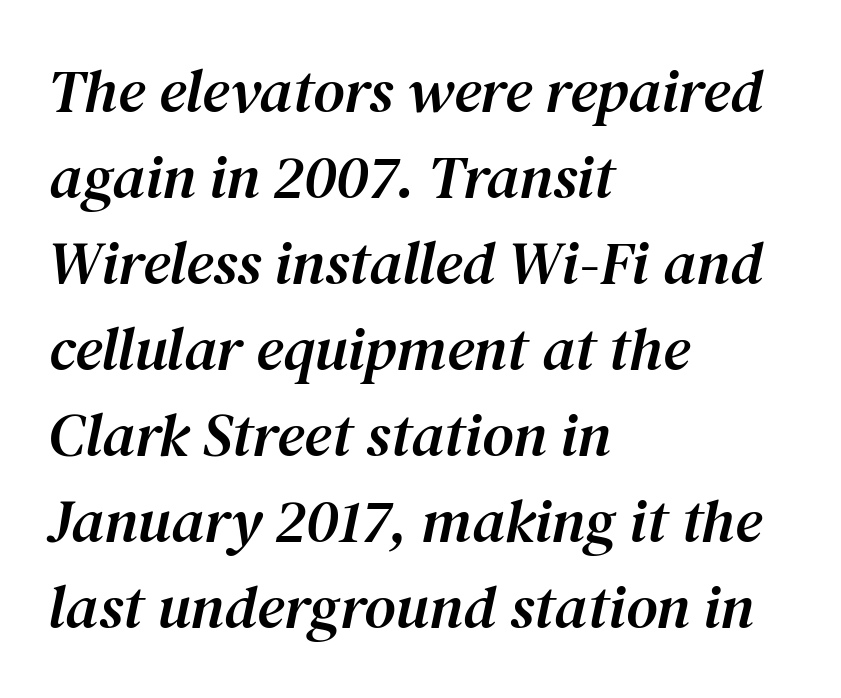
Proportional: the letters do not fall into vertical columns. The line texture is even and compact thanks to regular tracking. Bare-footed words on every line. A student would call this left alignment; a typographer would say flush left, rag right.
